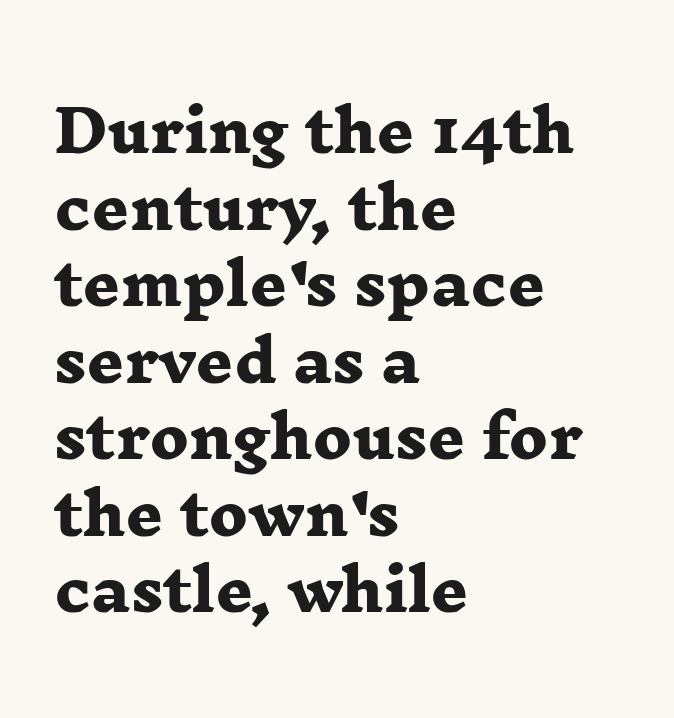
Q: Is the text bold? A: Yes.
Q: Is the typeface a serif or a sans-serif typeface? A: Serif.
Q: Is the text underlined? A: No.
Q: How is the paragraph aligned? A: Left-aligned.
Q: Is the spacing between letters normal or unusually wide? A: Normal.
Q: Is the spacing between lines tight, normal or loose? A: Normal.
Q: Width (condensed, normal, or wide)? A: Wide.
Q: Stroke contrast? A: Low.
Q: x-height? A: Medium.
Q: Monospaced? A: No.
